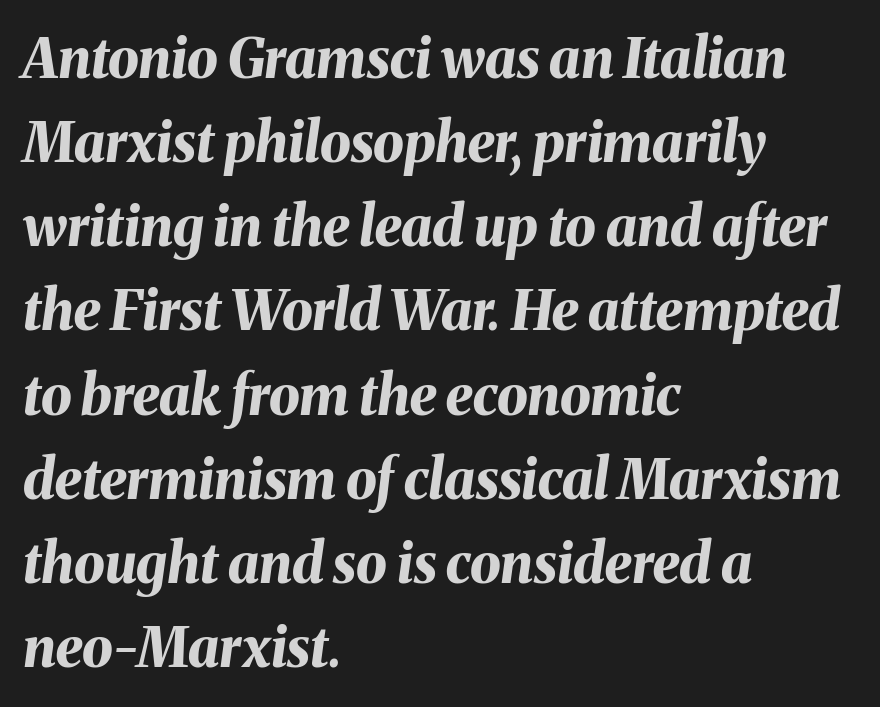
The image shows 55 px bold type, italic (leaning right); set left-aligned, normal line spacing (1.53x), normal letter spacing, not underlined; medium stroke contrast and a medium x-height.
